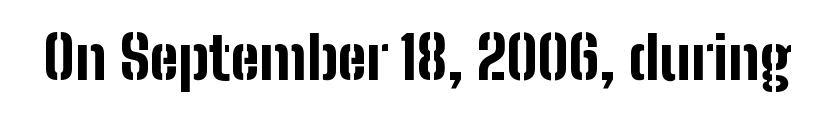
The image shows 59 px bold, condensed sans-serif type, upright; set normal letter spacing, not underlined; low stroke contrast and a medium x-height.
